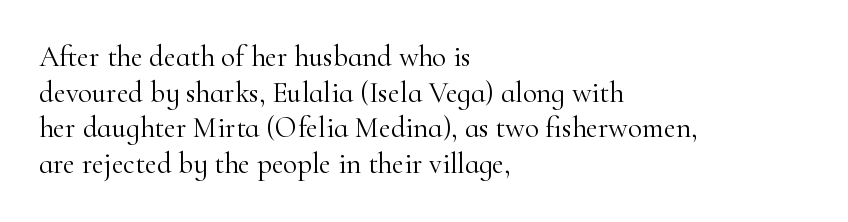
{"serif": "yes", "italic": "no", "bold": "no", "weight": "light", "width": "normal", "stroke_contrast": "high", "x_height": "small", "monospaced": "no", "underline": "no", "align": "left", "line_spacing_ratio": 1.23, "letter_spacing": "normal", "letter_spacing_em": 0.0, "glyph_px": 29}
